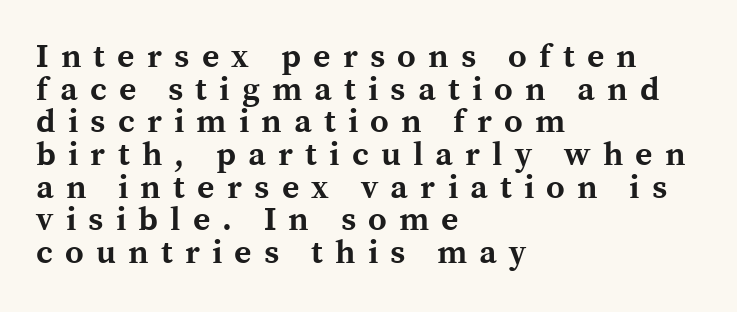
{"serif": "yes", "italic": "no", "bold": "yes", "weight": "bold", "width": "normal", "x_height": "medium", "monospaced": "no", "underline": "no", "align": "left", "line_spacing": "tight", "line_spacing_ratio": 0.99, "letter_spacing": "wide", "letter_spacing_em": 0.37, "glyph_px": 33}
